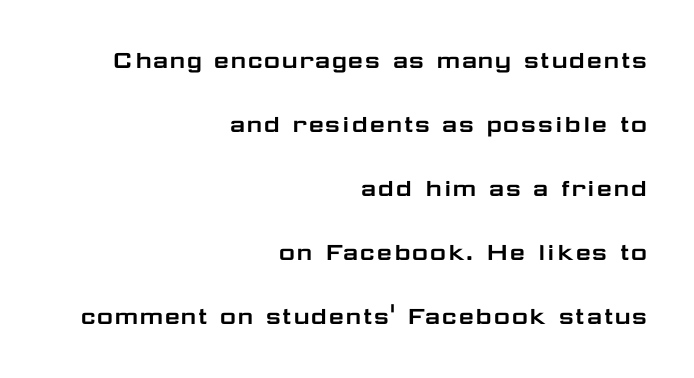
{"serif": "no", "italic": "no", "width": "wide", "stroke_contrast": "low", "x_height": "medium", "monospaced": "no", "underline": "no", "align": "right", "line_spacing": "loose", "line_spacing_ratio": 2.29, "letter_spacing": "normal", "letter_spacing_em": 0.0, "glyph_px": 28}
